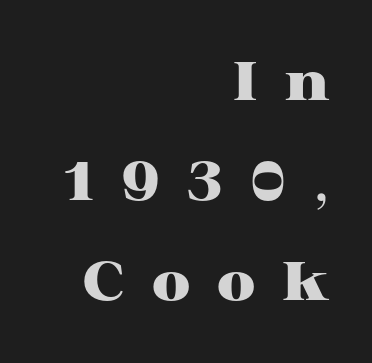
These lines carry a lot of weight — the face is fully bold. Underline: absent. The face used here is proportionally spaced, like ordinary book or web type. Does the type have serifs? Yes, each stem ends in a small foot.
